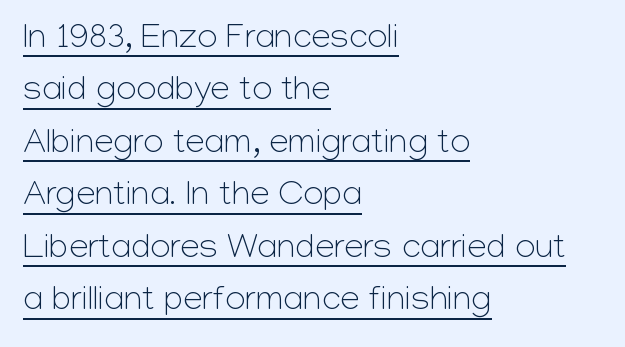
{"serif": "no", "italic": "no", "bold": "no", "weight": "light", "width": "normal", "stroke_contrast": "low", "x_height": "medium", "monospaced": "no", "underline": "yes", "align": "left", "line_spacing": "normal", "line_spacing_ratio": 1.5, "letter_spacing": "normal", "letter_spacing_em": 0.0, "glyph_px": 35}
